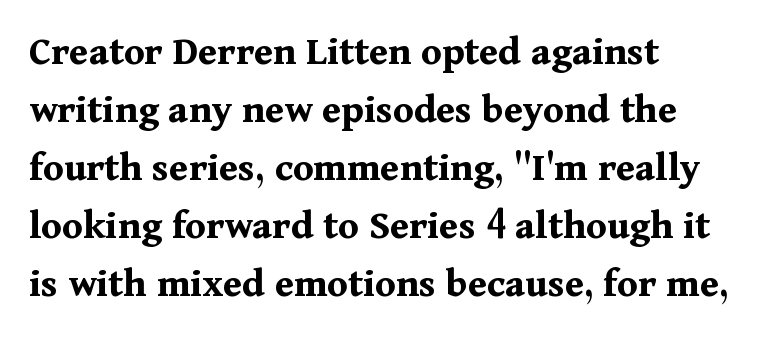
{"serif": "yes", "italic": "no", "bold": "yes", "weight": "bold", "width": "normal", "stroke_contrast": "medium", "x_height": "medium", "monospaced": "no", "underline": "no", "align": "left", "line_spacing": "normal", "line_spacing_ratio": 1.38, "letter_spacing": "normal", "letter_spacing_em": 0.0, "glyph_px": 42}
